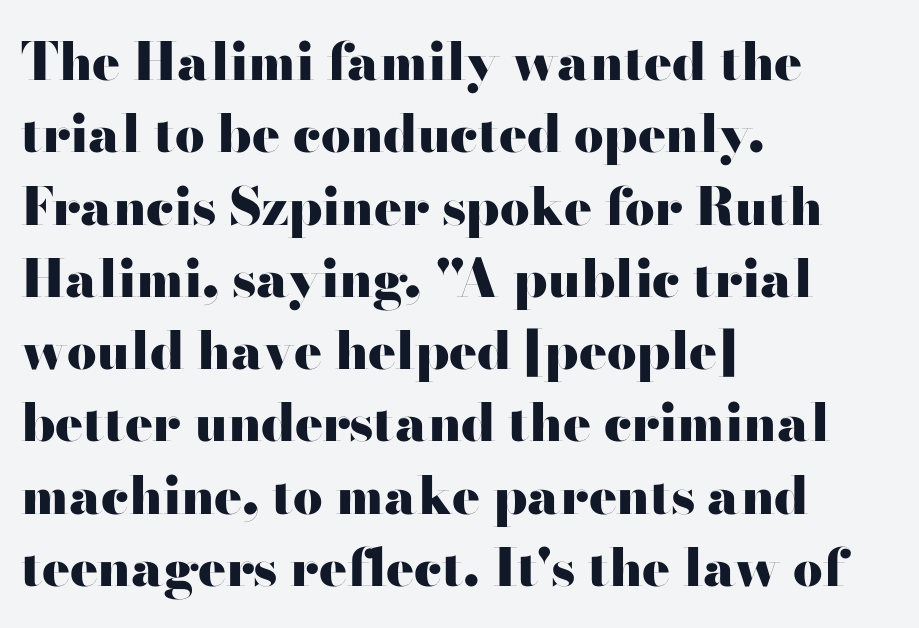
The image shows 52 px heavy, wide sans-serif type, upright; set left-aligned, normal line spacing (1.39x), normal letter spacing, not underlined; high stroke contrast and a small x-height.
